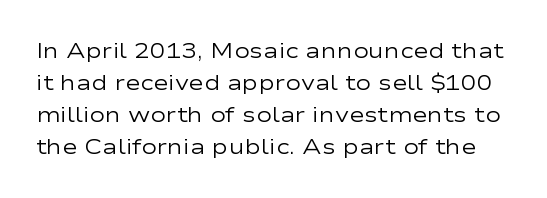
Q: Is the text bold? A: No.
Q: Is the text italic (slanted)? A: No, it is upright.
Q: Is the text underlined? A: No.
Q: Is the spacing between letters normal or unusually wide? A: Normal.
Q: Is the spacing between lines tight, normal or loose? A: Normal.
